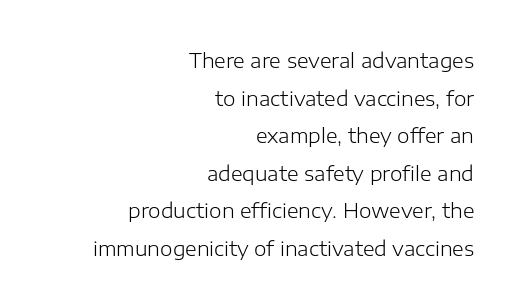
A quiet, ordinary-to-light weight characterises the typeface. No word sits above an underline. You can tell it's not italic because the verticals are truly vertical. This sample uses plain, unmodified letter spacing. The rag falls on the left side of this text block.
